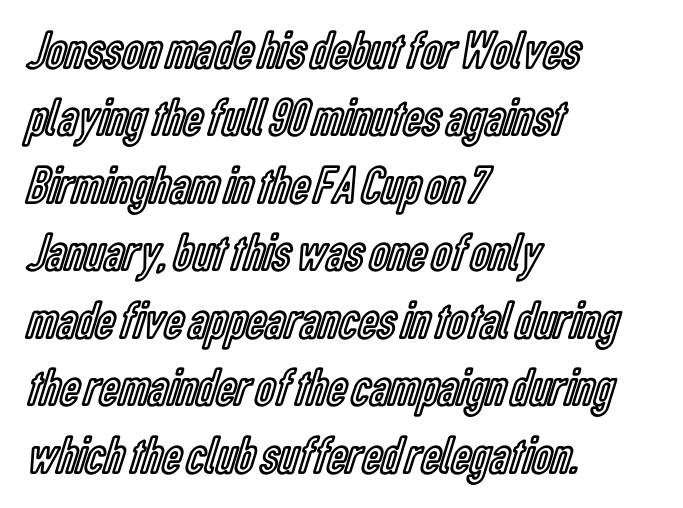
Letter spacing: default. Honestly, there is no underline to notice here at all. Visually the block forms a straight wall on the left and a jagged coastline on the right. What's the leading like? Ordinary, nothing unusual. Note the varied advance widths — an 'i' is clearly narrower than an 'm'.
